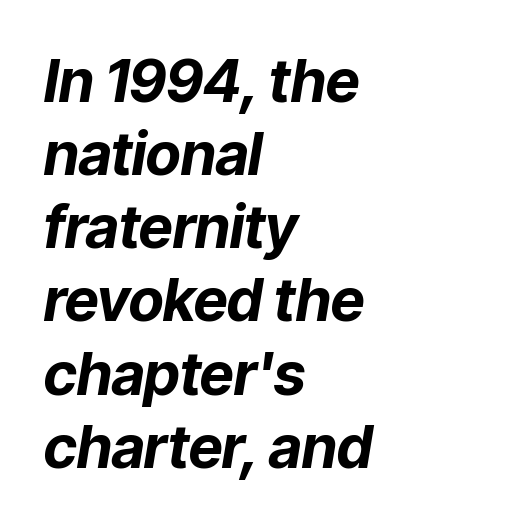
The image shows 59 px bold type, italic (leaning right); set left-aligned, line spacing 1.24x, normal letter spacing, not underlined; low stroke contrast and a medium x-height.
